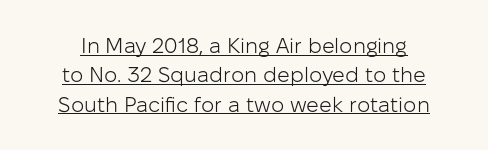
This sample carries an underscore along the baseline area. What stands out about the letter spacing? Nothing — it is the standard amount. The letters stand straight up with perfectly vertical stems. Vertically, the passage feels balanced, rows spaced as you'd expect. Is the stroke heavy? The answer is a plain regular-or-lighter.
